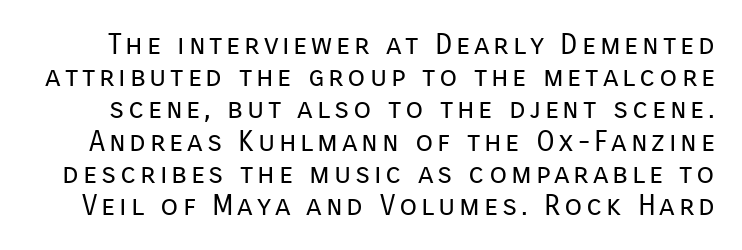
The image shows 29 px regular-weight sans-serif type, upright; set tight line spacing (1.11x), not underlined; low stroke contrast and a medium x-height.
